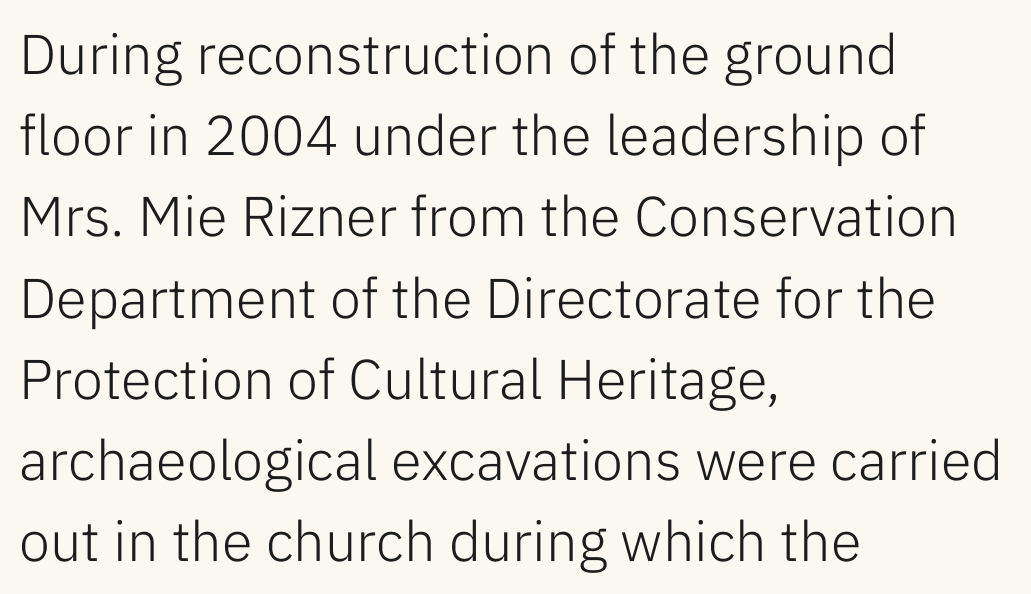
The image shows 56 px light sans-serif type, upright; set left-aligned, normal line spacing (1.45x), normal letter spacing, not underlined; low stroke contrast and a medium x-height.
